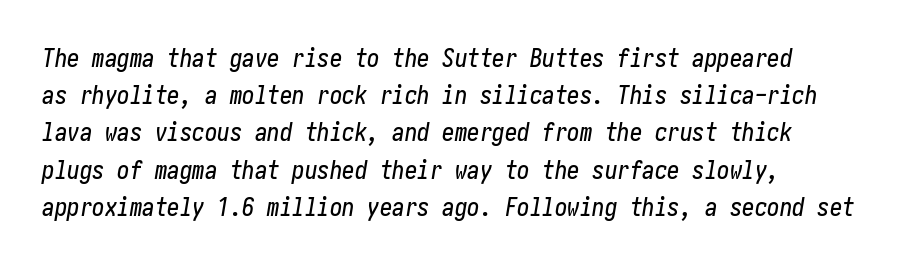
{"italic": "yes", "lean": "right", "slant_degrees": 10, "underline": "no", "align": "left", "line_spacing": "normal", "line_spacing_ratio": 1.49, "letter_spacing": "normal", "letter_spacing_em": 0.0, "glyph_px": 25}
